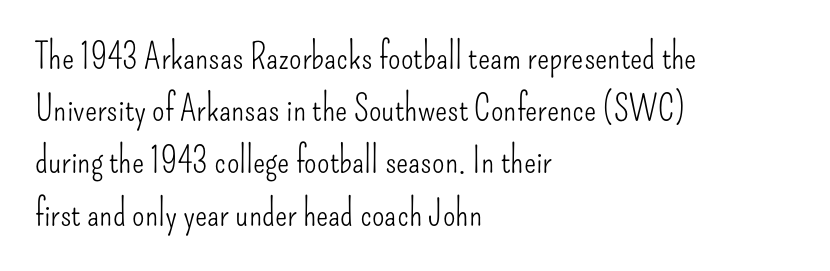
The passage is arranged the way most books set body copy — flush left. Typographically, this falls in the sans-serif category. A typesetter would call this proportional, since set widths differ per character. Stems here are at most as thick as an everyday book face. Inter-character spacing is left at the font's built-in metrics.
